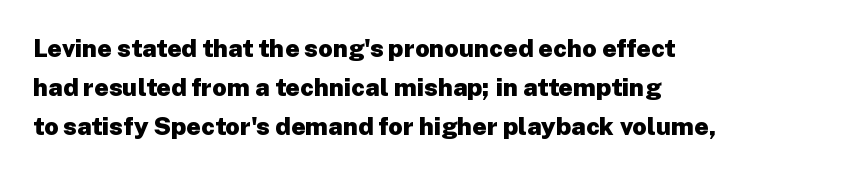
{"italic": "no", "bold": "yes", "underline": "no", "align": "left", "line_spacing": "normal", "line_spacing_ratio": 1.56, "letter_spacing": "normal", "letter_spacing_em": 0.0, "glyph_px": 25}
